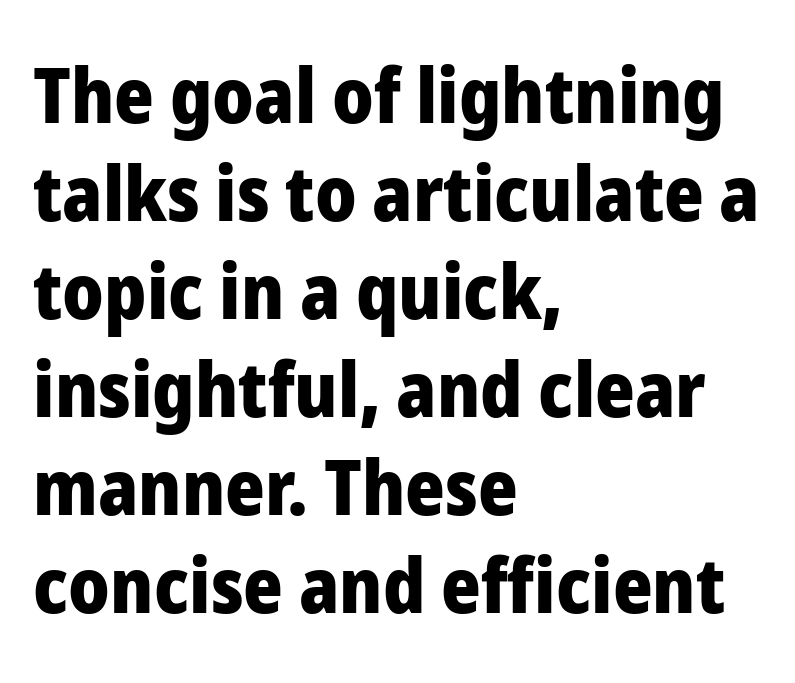
The image shows 76 px heavy sans-serif type, upright; set left-aligned, normal line spacing (1.29x), normal letter spacing, not underlined; low stroke contrast and a medium x-height.
